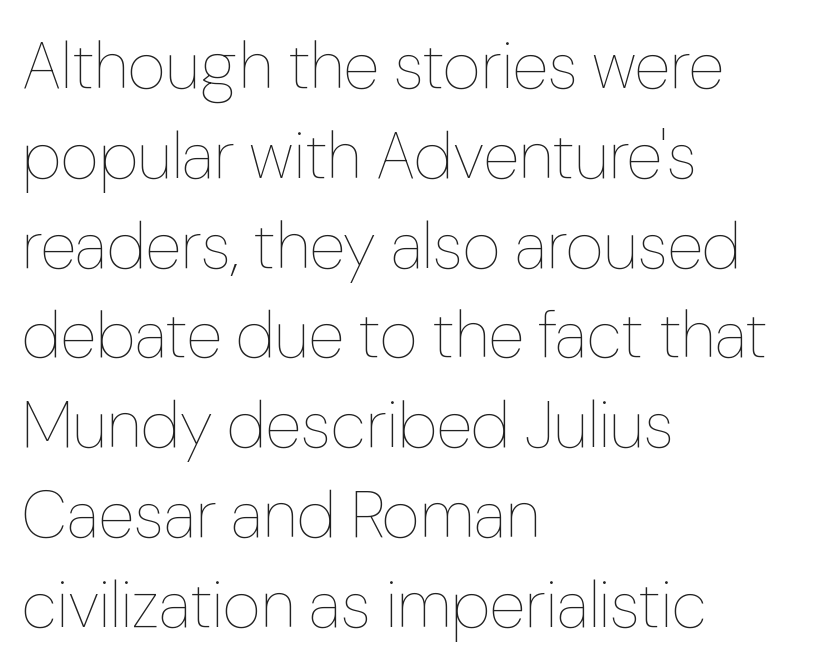
Q: Is the text bold? A: No.
Q: Is the text italic (slanted)? A: No, it is upright.
Q: Is the text underlined? A: No.
Q: How is the paragraph aligned? A: Left-aligned.
Q: Is the spacing between letters normal or unusually wide? A: Normal.
Q: Is the spacing between lines tight, normal or loose? A: Normal.
Q: Width (condensed, normal, or wide)? A: Normal.
Q: Stroke contrast? A: Low.
Q: x-height? A: Medium.
Q: Monospaced? A: No.
